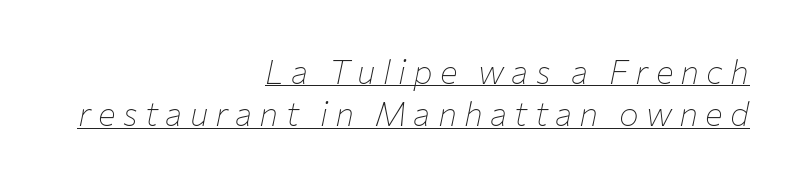
The image shows 33 px thin type, italic (leaning right); set right-aligned, normal line spacing (1.28x), unusually wide letter spacing (+0.22 em), underlined; low stroke contrast and a medium x-height.
